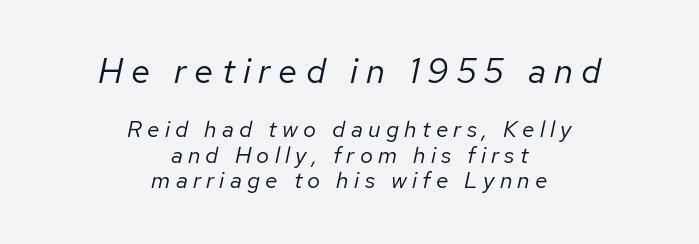
{"italic": "yes", "lean": "right", "slant_degrees": 12, "bold": "no", "weight": "regular", "width": "normal", "stroke_contrast": "low", "x_height": "medium", "monospaced": "no", "underline": "no", "align": "center", "line_spacing": "tight", "line_spacing_ratio": 1.1, "letter_spacing": "wide", "letter_spacing_em": 0.23, "larger_block": "first", "size_ratio": 1.52, "glyph_px": 35}
